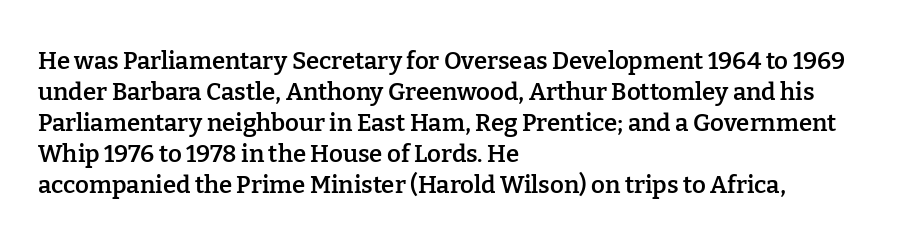
Q: Is the text bold? A: Semi-bold.
Q: Is the text italic (slanted)? A: No, it is upright.
Q: Is the text underlined? A: No.
Q: How is the paragraph aligned? A: Left-aligned.
Q: Is the spacing between letters normal or unusually wide? A: Normal.
Q: Is the spacing between lines tight, normal or loose? A: Normal.
